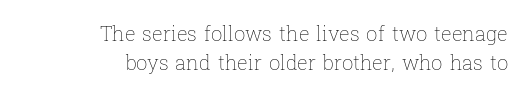
Ink coverage per letter is moderate at most. Inter-character spacing is left at the font's built-in metrics. Short and long lines alike share a common ending point at right. The leading is moderate, giving the passage an even texture. The string is rendered with underlining switched off. This is roman type, the default non-slanted kind.
